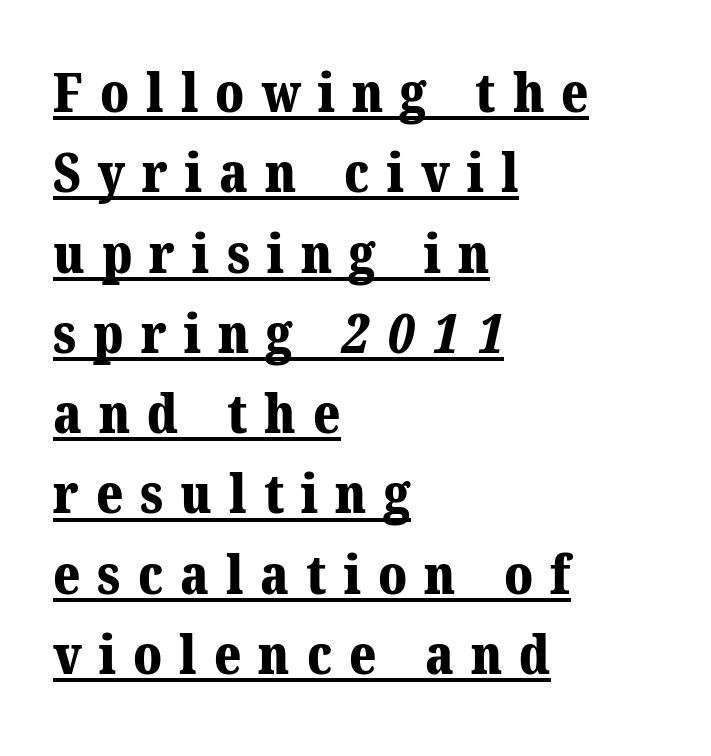
{"serif": "yes", "bold": "yes", "weight": "bold", "width": "normal", "stroke_contrast": "medium", "x_height": "medium", "monospaced": "no", "underline": "yes", "align": "left", "line_spacing": "normal", "line_spacing_ratio": 1.46, "letter_spacing": "wide", "letter_spacing_em": 0.31, "glyph_px": 55}
